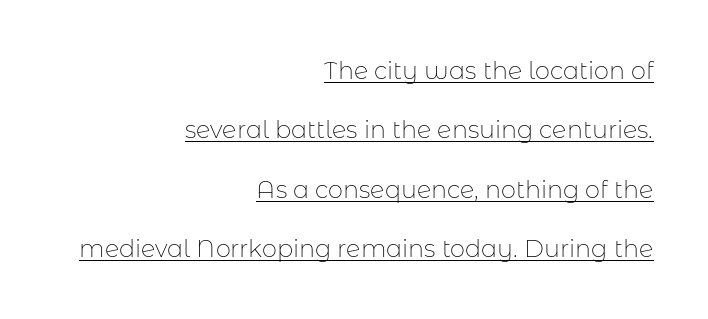
{"italic": "no", "bold": "no", "underline": "yes", "align": "right", "line_spacing": "loose", "line_spacing_ratio": 2.47, "letter_spacing": "normal", "letter_spacing_em": 0.0, "glyph_px": 24}
